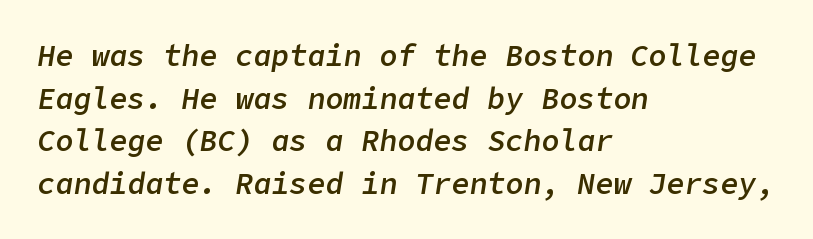
Q: Is the text bold? A: Semi-bold.
Q: Is the text italic (slanted)? A: Yes, it leans right by about 9 degrees.
Q: Is the text underlined? A: No.
Q: How is the paragraph aligned? A: Left-aligned.
Q: Is the spacing between letters normal or unusually wide? A: Normal.
Q: Is the spacing between lines tight, normal or loose? A: Normal.
Q: Width (condensed, normal, or wide)? A: Normal.
Q: Stroke contrast? A: Low.
Q: x-height? A: Medium.
